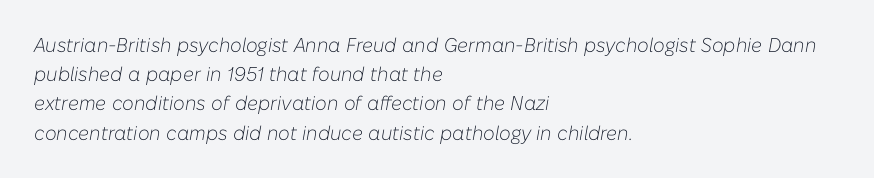
Q: Is the text bold? A: No.
Q: Is the text italic (slanted)? A: Yes, it leans right by about 10 degrees.
Q: Is the text underlined? A: No.
Q: How is the paragraph aligned? A: Left-aligned.
Q: Is the spacing between letters normal or unusually wide? A: Normal.
Q: Is the spacing between lines tight, normal or loose? A: Normal.
